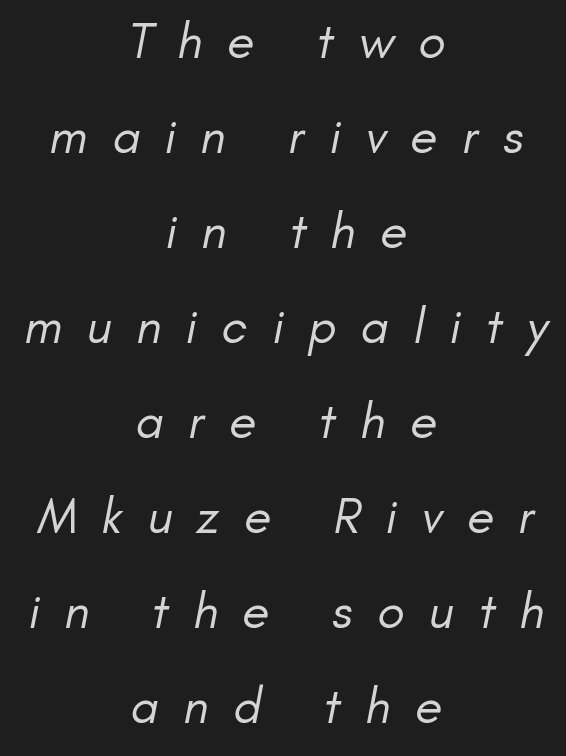
Q: Is the text bold? A: No.
Q: Is the typeface a serif or a sans-serif typeface? A: Sans-serif.
Q: Is the text underlined? A: No.
Q: How is the paragraph aligned? A: Centered.
Q: Is the spacing between letters normal or unusually wide? A: Unusually wide.
Q: Is the spacing between lines tight, normal or loose? A: Loose.
Q: Width (condensed, normal, or wide)? A: Normal.
Q: Stroke contrast? A: Low.
Q: x-height? A: Small.
Q: Monospaced? A: No.
